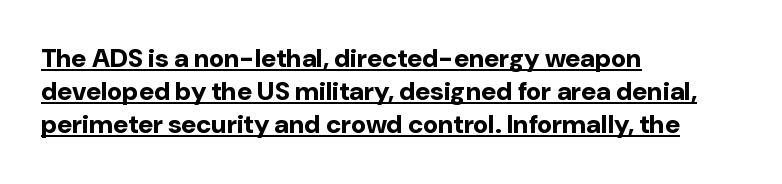
{"italic": "no", "bold": "yes", "underline": "yes", "align": "left", "line_spacing": "normal", "line_spacing_ratio": 1.27, "letter_spacing": "normal", "letter_spacing_em": 0.0, "glyph_px": 26}
